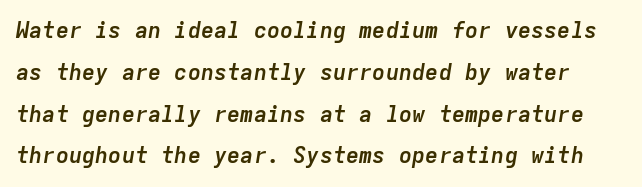
{"italic": "yes", "lean": "right", "slant_degrees": 9, "bold": "yes", "underline": "no", "line_spacing": "loose", "line_spacing_ratio": 1.9, "letter_spacing": "normal", "letter_spacing_em": 0.0, "glyph_px": 22}
